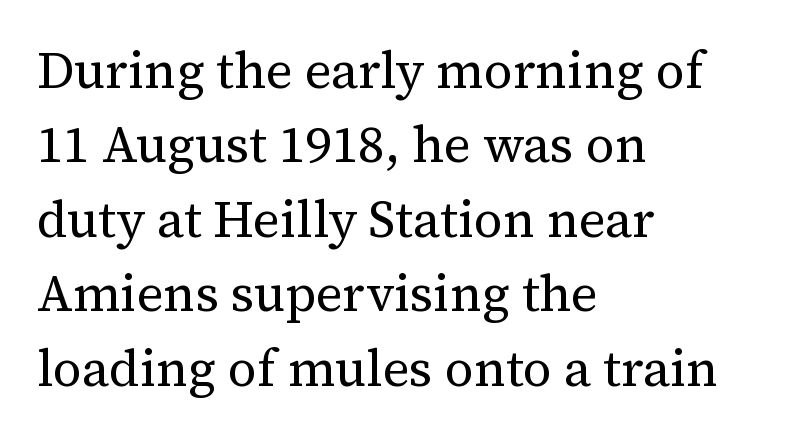
The image shows 51 px regular-weight serif type, upright; set left-aligned, normal line spacing (1.46x), normal letter spacing, not underlined; medium stroke contrast and a medium x-height.
